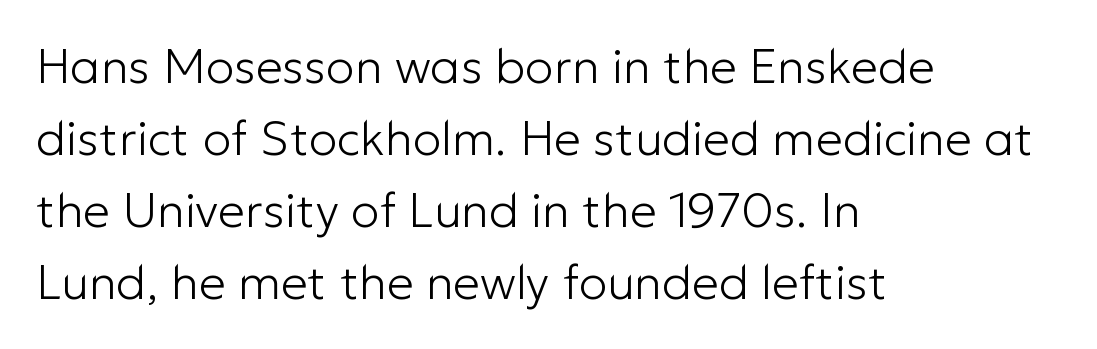
Nope, not italic — everything's standing straight. The glyphs in this specimen are sans serif. Stem width sits at or under what a default text font uses. Each line starts at the same left margin while the right side varies. The passage shown is typed in a proportional face where columns would drift.
